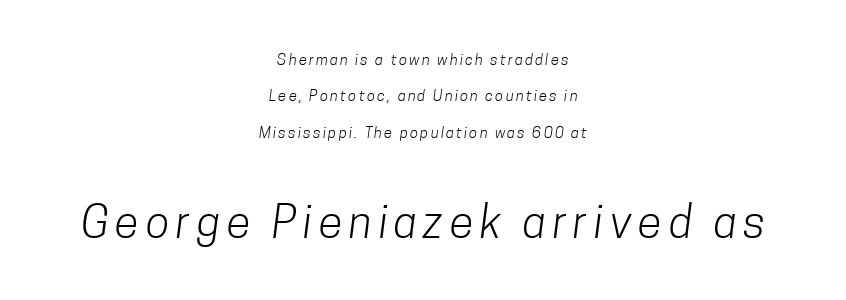
Each letter keeps its own natural width here, so spacing adapts to shape. The baseline area is clear. Nothing sits at the stroke ends, so this counts as sans-serif. The block of text is sparse from top to bottom, with ample space between rows. Alignment: centered.
